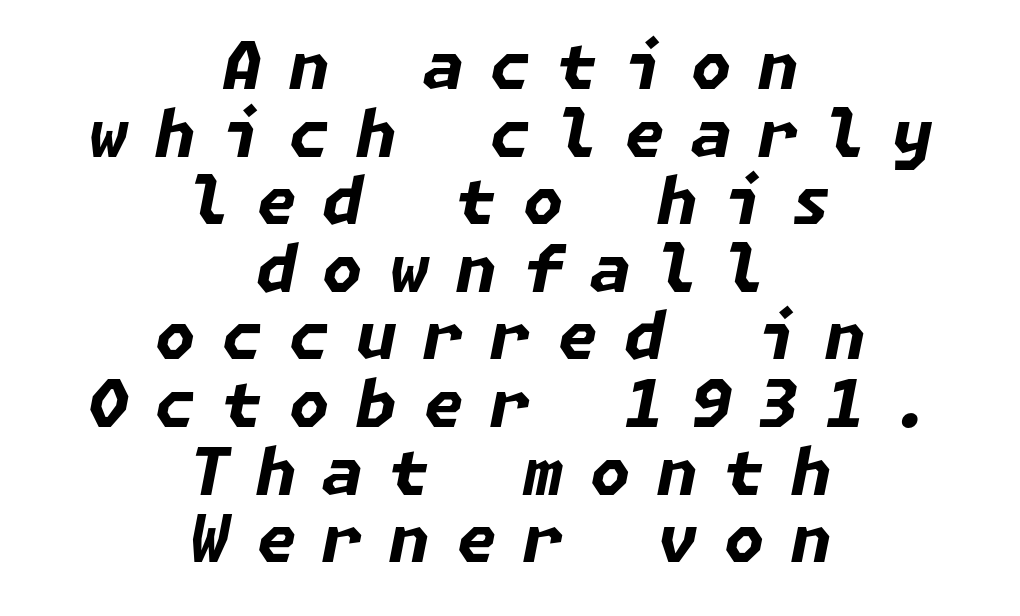
Q: Is the text bold? A: Yes.
Q: Is the text italic (slanted)? A: Yes, it leans right by about 11 degrees.
Q: Is the text underlined? A: No.
Q: How is the paragraph aligned? A: Centered.
Q: Is the spacing between letters normal or unusually wide? A: Unusually wide.
Q: Is the spacing between lines tight, normal or loose? A: Tight.
Q: Width (condensed, normal, or wide)? A: Normal.
Q: Stroke contrast? A: Low.
Q: x-height? A: Medium.
